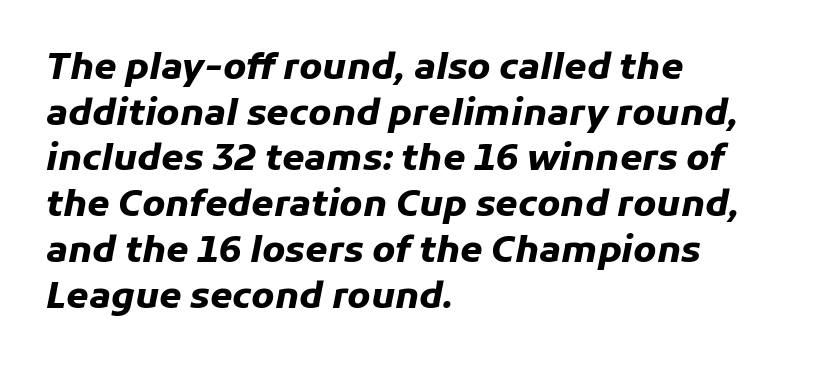
The lines in this sample share a left origin and differ only in where they stop. Italic: yes, the glyphs are oblique. Default kerning and tracking; the words read as compact shapes. How would I describe the line gaps? Plain and ordinary.
